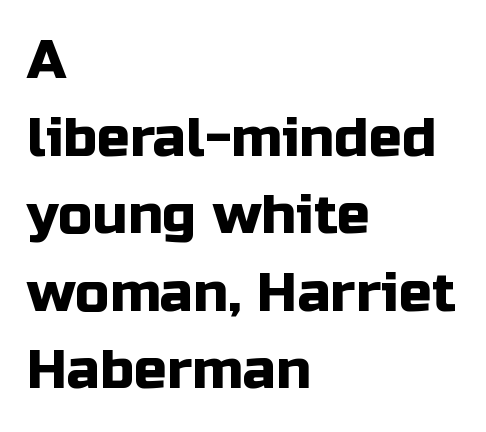
Q: Is the text italic (slanted)? A: No, it is upright.
Q: Is the typeface a serif or a sans-serif typeface? A: Sans-serif.
Q: Is the text underlined? A: No.
Q: How is the paragraph aligned? A: Left-aligned.
Q: Is the spacing between letters normal or unusually wide? A: Normal.
Q: Is the spacing between lines tight, normal or loose? A: Normal.
Q: Width (condensed, normal, or wide)? A: Normal.
Q: Stroke contrast? A: Low.
Q: x-height? A: Medium.
Q: Monospaced? A: No.
